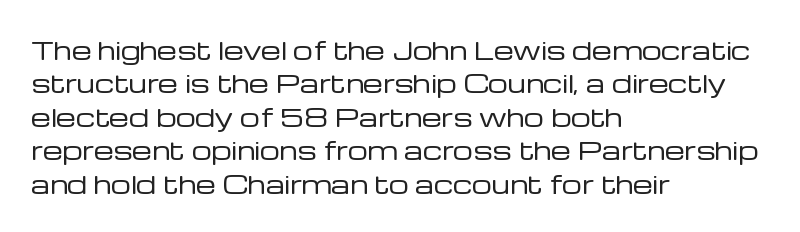
{"italic": "no", "bold": "no", "underline": "no", "align": "left", "line_spacing": "normal", "line_spacing_ratio": 1.34, "letter_spacing": "normal", "letter_spacing_em": 0.0, "glyph_px": 25}
